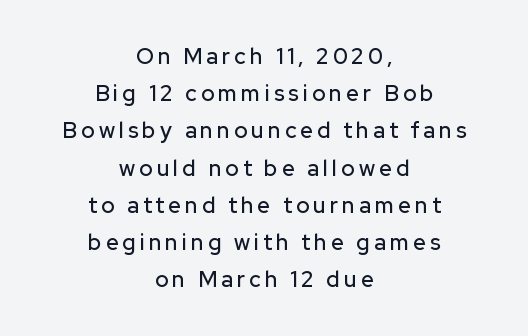
The image shows 22 px text type, upright; set centered, normal line spacing (1.69x), not underlined.
